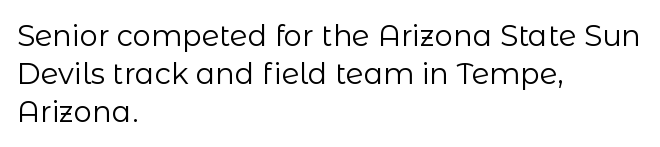
Q: Is the text bold? A: No.
Q: Is the text italic (slanted)? A: No, it is upright.
Q: Is the typeface a serif or a sans-serif typeface? A: Sans-serif.
Q: Is the text underlined? A: No.
Q: How is the paragraph aligned? A: Left-aligned.
Q: Is the spacing between letters normal or unusually wide? A: Normal.
Q: Is the spacing between lines tight, normal or loose? A: Normal.
Q: Width (condensed, normal, or wide)? A: Normal.
Q: Stroke contrast? A: Low.
Q: x-height? A: Medium.
Q: Monospaced? A: No.
